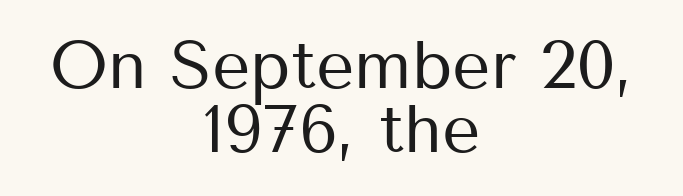
Notice how descenders almost collide with the ascenders below — that's tight leading. The strokes are not fattened; the text isn't bold. The gaps between neighbouring characters are ordinary and unremarkable. Spacing verdict: proportional, widths tailored to each character. In terms of letterform style, serifs are entirely absent. The paragraph has two soft edges and a firm central axis.
